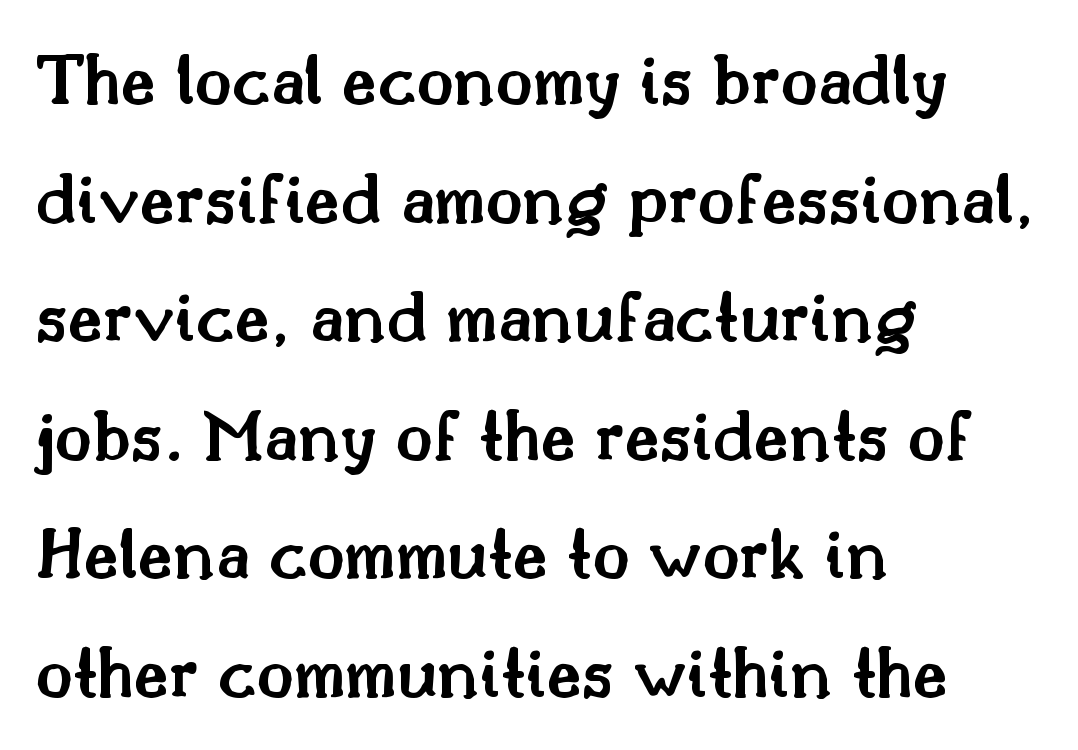
Q: Is the text bold? A: Semi-bold.
Q: Is the text italic (slanted)? A: No, it is upright.
Q: Is the typeface a serif or a sans-serif typeface? A: Serif.
Q: Is the text underlined? A: No.
Q: How is the paragraph aligned? A: Left-aligned.
Q: Is the spacing between letters normal or unusually wide? A: Normal.
Q: Is the spacing between lines tight, normal or loose? A: Normal.
Q: Width (condensed, normal, or wide)? A: Normal.
Q: Stroke contrast? A: Medium.
Q: x-height? A: Small.
Q: Monospaced? A: No.
